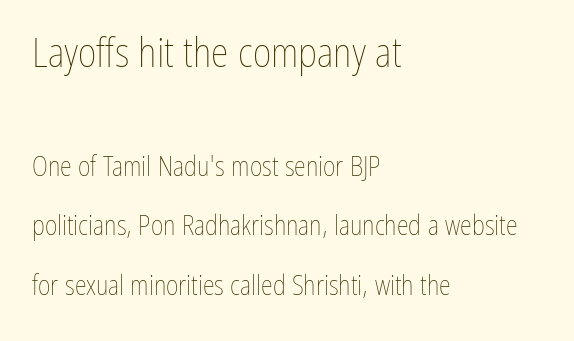
A roman cut, with each character standing at attention. Between one letter and the next there's only the usual sliver of space. The foot of each line stays bare and open. The passage shown begins with its larger block and ends with its smaller one. Teacher's note: observe the even left margin — that is flush-left alignment.
